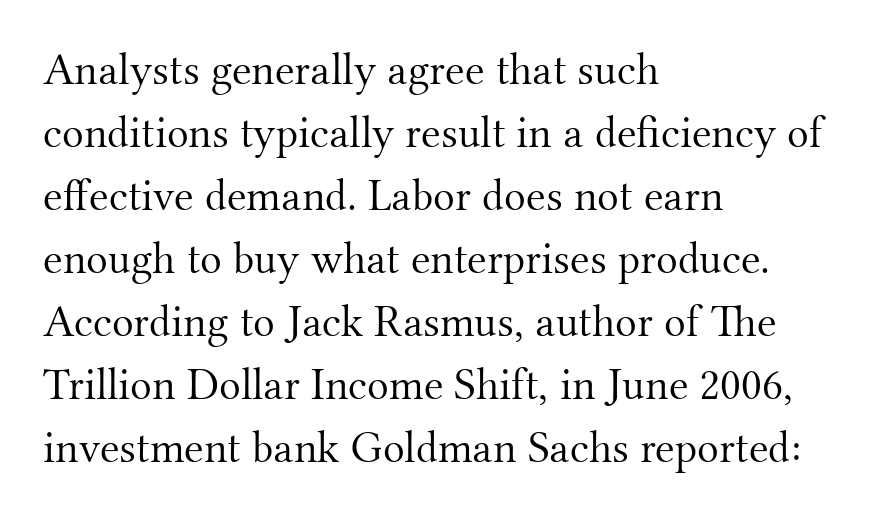
The image shows 45 px light serif type, upright; set left-aligned, normal line spacing (1.4x), normal letter spacing, not underlined; medium stroke contrast and a small x-height.
